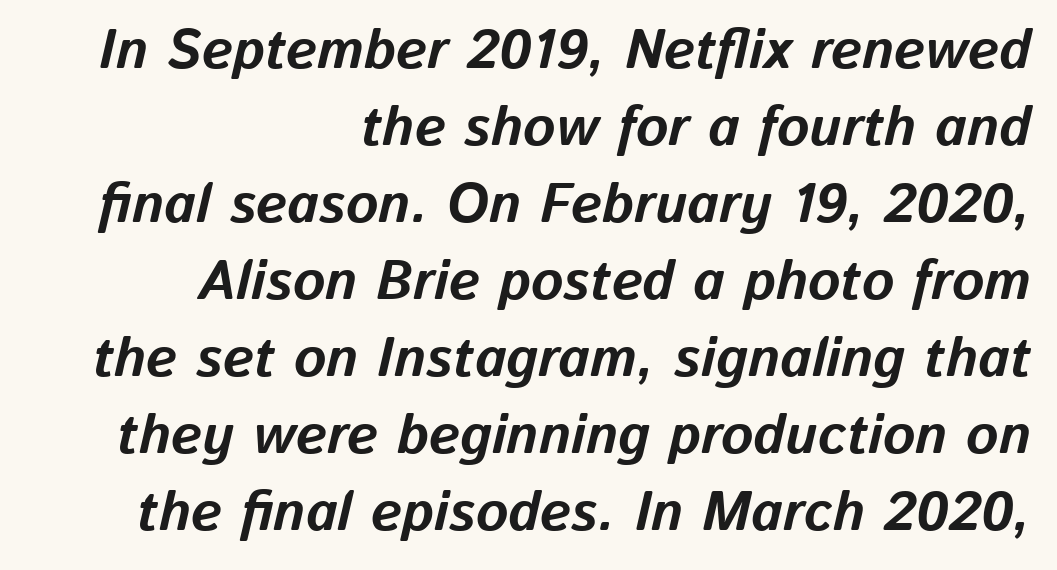
The image shows 55 px bold type, italic (leaning right); set right-aligned, normal line spacing (1.4x), normal letter spacing, not underlined; low stroke contrast and a medium x-height.
